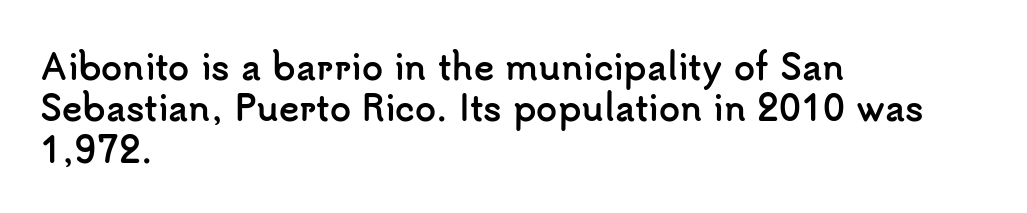
The image shows 34 px semibold sans-serif type, upright; set left-aligned, line spacing 1.22x, normal letter spacing, not underlined; low stroke contrast and a small x-height.
